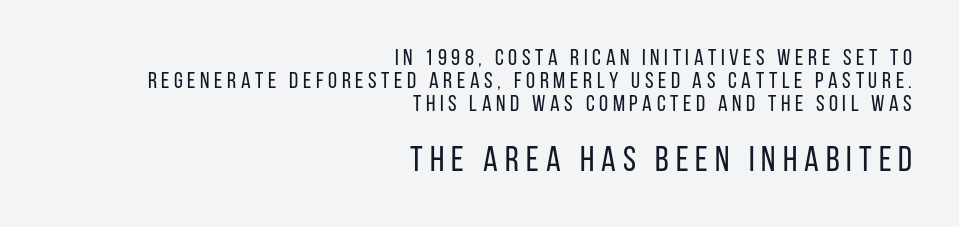
The passage shown stacks its lines with hardly any gap. Spacing verdict: proportional, widths tailored to each character. Check where the strokes stop: nothing finishes them off — pure sans. These lines have a slow, spaced-out rhythm from letter to letter.
